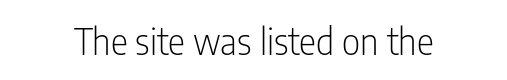
Q: Is the text bold? A: No.
Q: Is the text italic (slanted)? A: No, it is upright.
Q: Is the typeface a serif or a sans-serif typeface? A: Sans-serif.
Q: Is the text underlined? A: No.
Q: Is the spacing between letters normal or unusually wide? A: Normal.
Q: Width (condensed, normal, or wide)? A: Condensed.
Q: Stroke contrast? A: Low.
Q: x-height? A: Medium.
Q: Monospaced? A: No.
